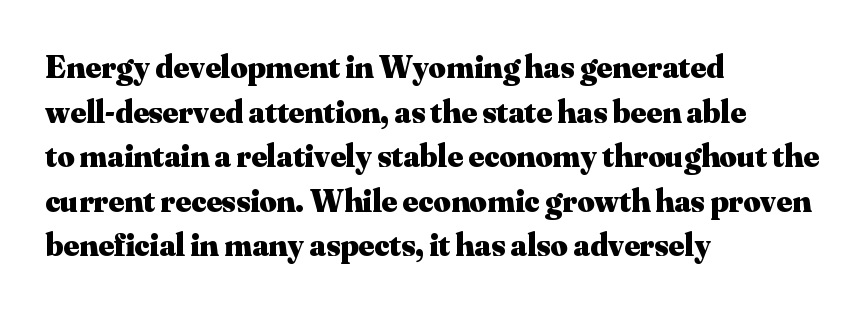
The image shows 33 px heavy serif type, upright; set left-aligned, normal line spacing (1.35x), normal letter spacing, not underlined; medium stroke contrast and a small x-height.
